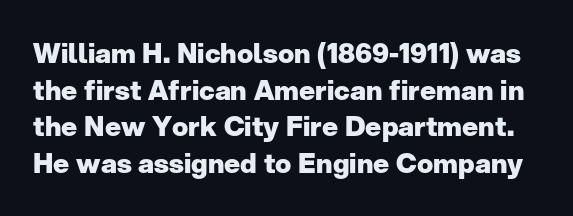
The image shows 27 px bold type, upright; set normal line spacing (1.36x), normal letter spacing, not underlined.
